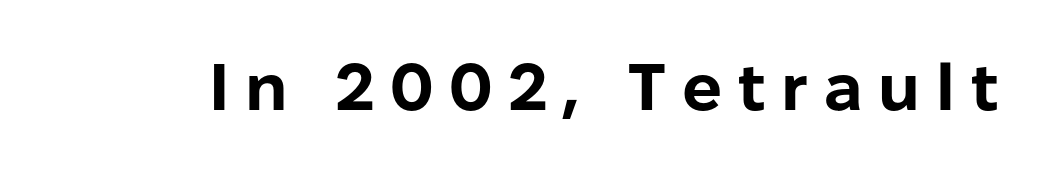
The image shows 66 px bold sans-serif type, upright; set unusually wide letter spacing (+0.24 em), not underlined; low stroke contrast and a medium x-height.
